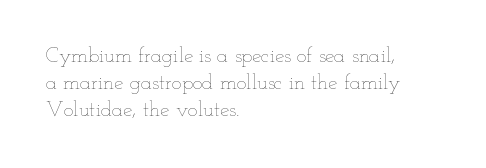
{"italic": "no", "bold": "no", "underline": "no", "align": "left", "line_spacing": "normal", "line_spacing_ratio": 1.28, "letter_spacing": "normal", "letter_spacing_em": 0.0, "glyph_px": 21}
